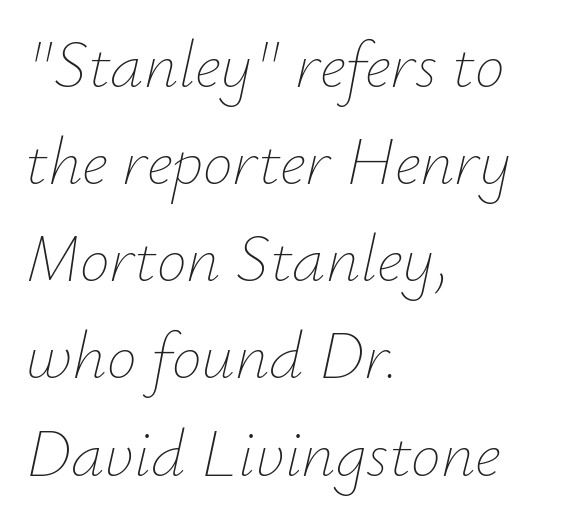
The image shows 67 px thin type, italic (leaning right); set left-aligned, normal line spacing (1.45x), normal letter spacing, not underlined; low stroke contrast and a small x-height.
